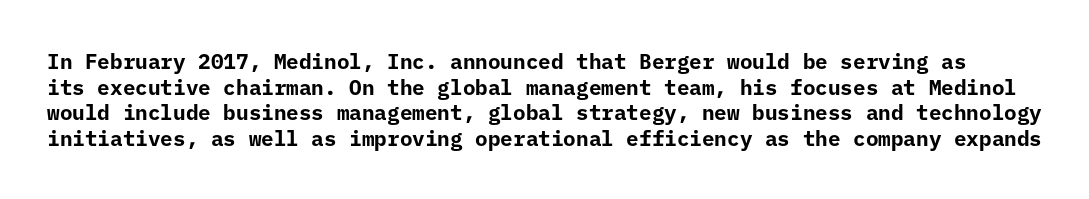
The image shows 21 px bold type, upright; set line spacing 1.22x, normal letter spacing, not underlined.
